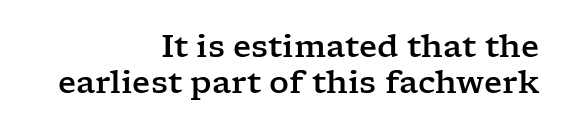
Unmarked baselines from the first word to the last. All the whitespace from short lines collects on the left. Each word holds together tightly as a unit, with standard inter-letter gaps. In terms of letterform style, serifs are clearly present.
